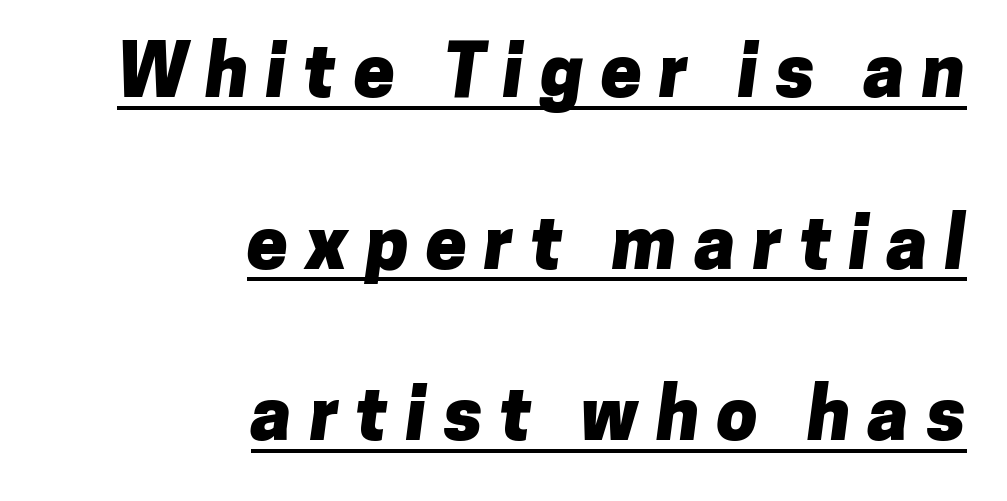
{"serif": "no", "bold": "yes", "weight": "heavy", "width": "normal", "stroke_contrast": "low", "x_height": "medium", "monospaced": "no", "underline": "yes", "align": "right", "line_spacing": "loose", "line_spacing_ratio": 2.32, "letter_spacing": "wide", "letter_spacing_em": 0.23, "glyph_px": 74}
